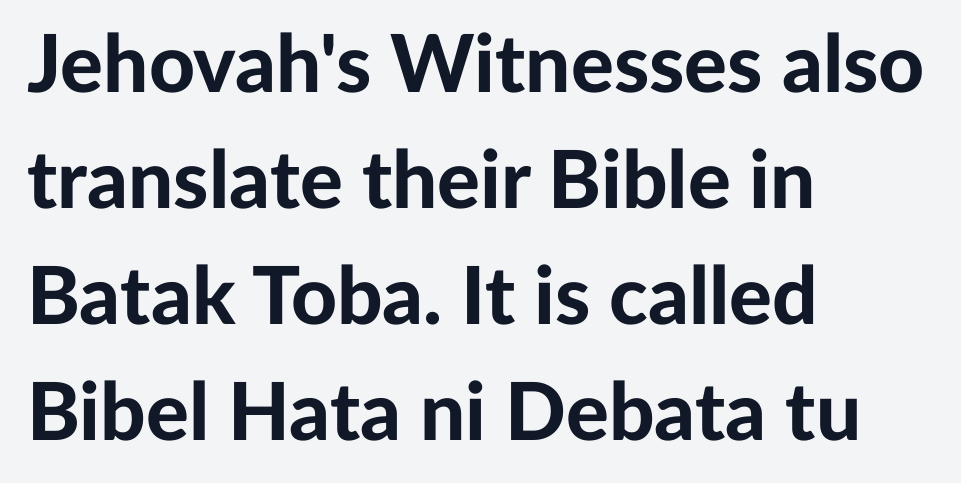
The image shows 80 px bold sans-serif type, upright; set left-aligned, normal line spacing (1.45x), normal letter spacing, not underlined; low stroke contrast and a medium x-height.
